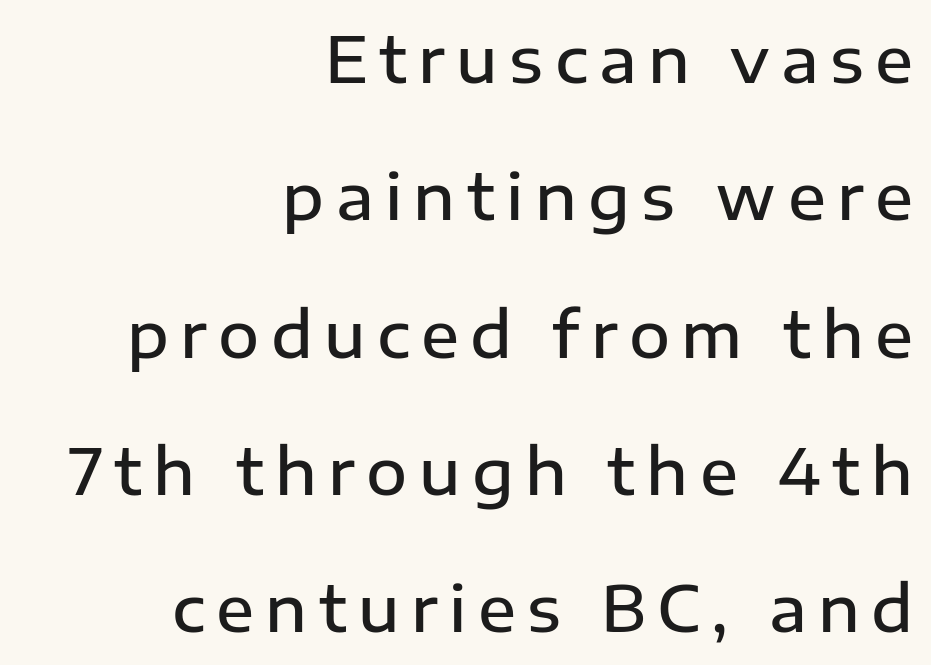
The image shows 63 px semibold sans-serif type, upright; set right-aligned, loose line spacing (2.18x), not underlined; low stroke contrast and a medium x-height.
